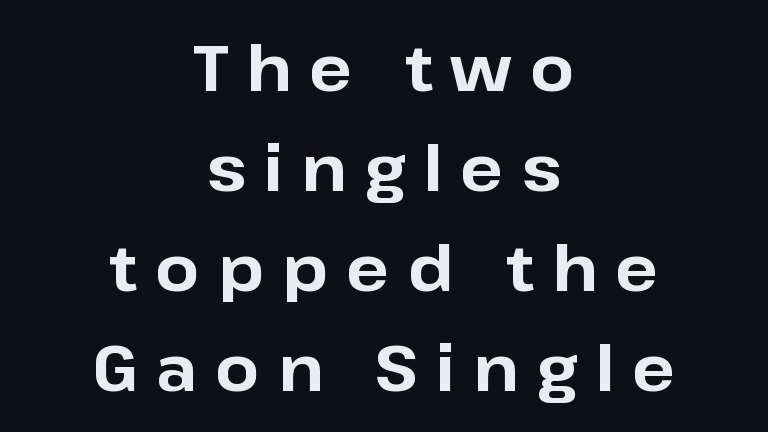
{"serif": "no", "italic": "no", "bold": "yes", "weight": "bold", "width": "normal", "stroke_contrast": "low", "x_height": "medium", "monospaced": "no", "underline": "no", "align": "center", "line_spacing": "normal", "line_spacing_ratio": 1.56, "letter_spacing": "wide", "letter_spacing_em": 0.28, "glyph_px": 64}
